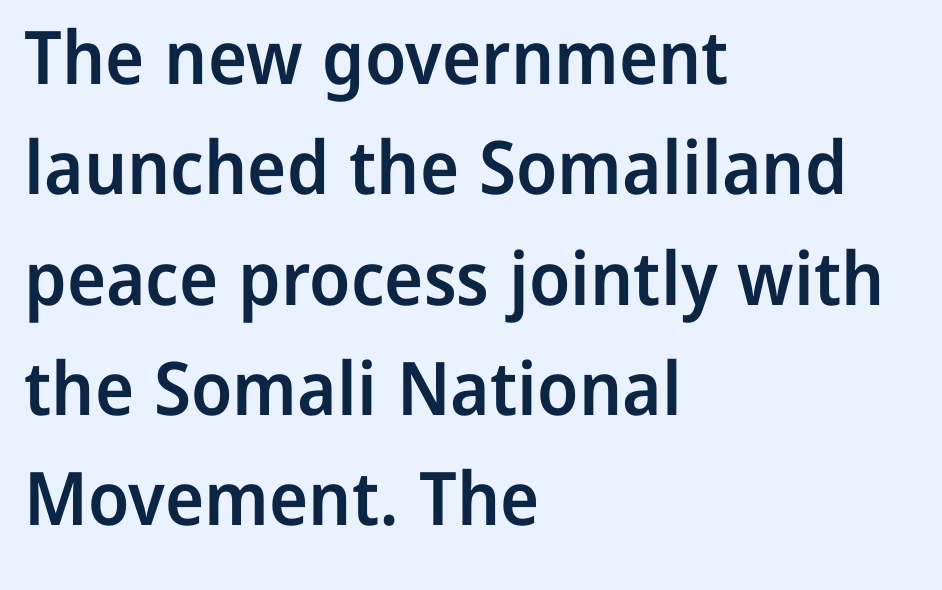
{"serif": "no", "italic": "no", "bold": "semi", "weight": "semibold", "width": "normal", "stroke_contrast": "low", "x_height": "medium", "monospaced": "no", "underline": "no", "align": "left", "line_spacing": "normal", "line_spacing_ratio": 1.49, "letter_spacing": "normal", "letter_spacing_em": 0.0, "glyph_px": 74}
